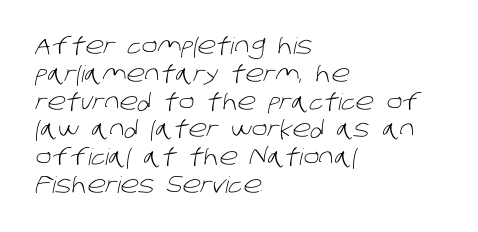
Quick note: underline off. Students, note that the glyphs here touch the page at normal intervals. Vertical stems look standard width or narrower in stroke. These lines are set flush left with a ragged right edge.
